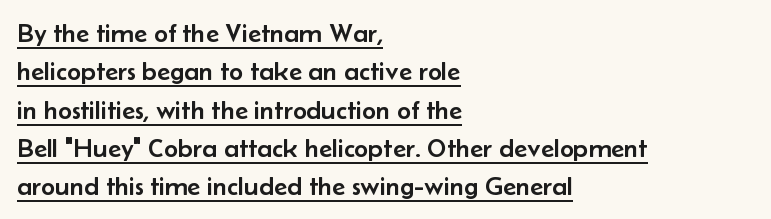
{"italic": "no", "underline": "yes", "align": "left", "line_spacing": "normal", "line_spacing_ratio": 1.42, "letter_spacing": "normal", "letter_spacing_em": 0.0, "glyph_px": 27}
